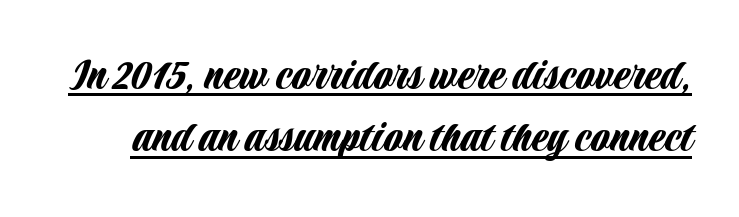
The image shows 48 px condensed sans-serif type; set normal line spacing (1.3x), normal letter spacing, underlined; low stroke contrast and a large x-height.
